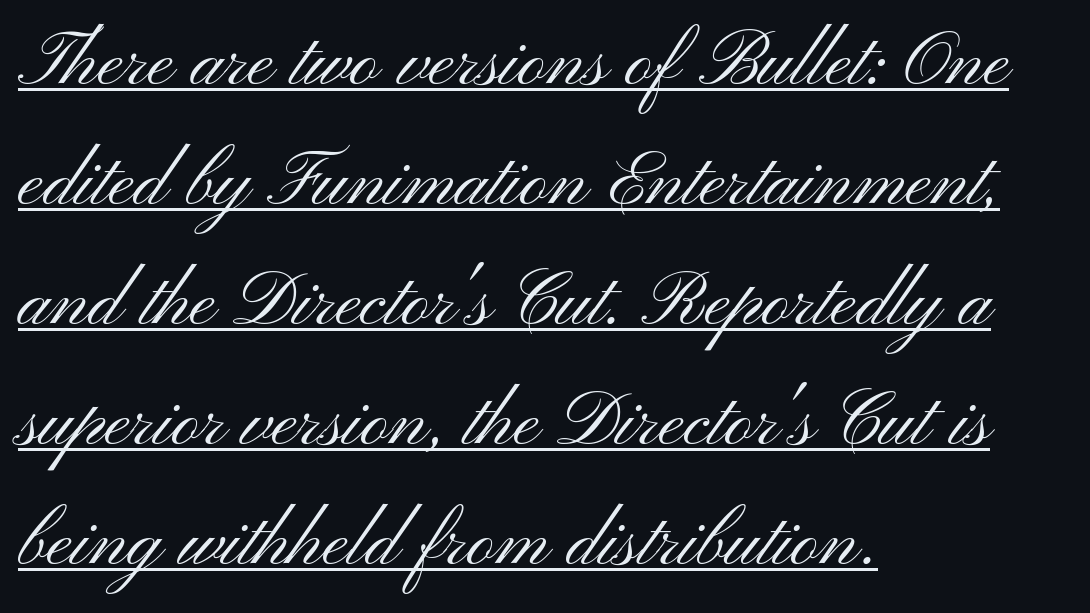
Q: Is the text bold? A: No.
Q: Is the text italic (slanted)? A: Yes.
Q: Is the typeface a serif or a sans-serif typeface? A: Sans-serif.
Q: Is the text underlined? A: Yes.
Q: How is the paragraph aligned? A: Left-aligned.
Q: Is the spacing between letters normal or unusually wide? A: Normal.
Q: Is the spacing between lines tight, normal or loose? A: Normal.
Q: Width (condensed, normal, or wide)? A: Wide.
Q: Stroke contrast? A: Medium.
Q: x-height? A: Small.
Q: Monospaced? A: No.
